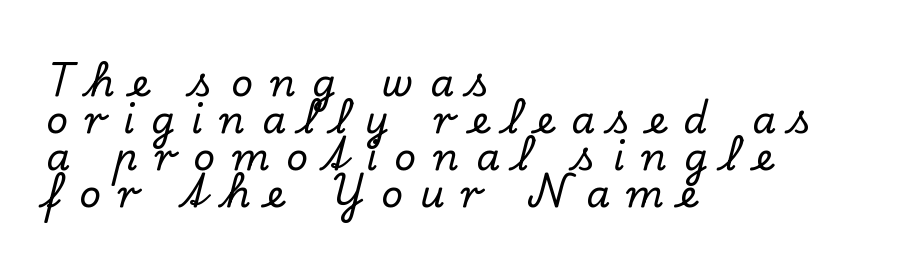
{"serif": "yes", "width": "normal", "stroke_contrast": "low", "x_height": "small", "monospaced": "no", "underline": "no", "align": "left", "line_spacing": "tight", "line_spacing_ratio": 0.97, "letter_spacing": "wide", "letter_spacing_em": 0.44, "glyph_px": 38}
